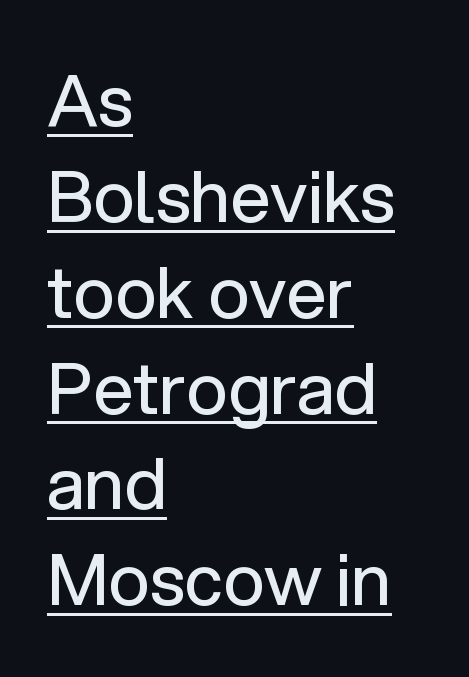
Q: Is the text bold? A: No.
Q: Is the text italic (slanted)? A: No, it is upright.
Q: Is the typeface a serif or a sans-serif typeface? A: Sans-serif.
Q: Is the text underlined? A: Yes.
Q: How is the paragraph aligned? A: Left-aligned.
Q: Is the spacing between letters normal or unusually wide? A: Normal.
Q: Is the spacing between lines tight, normal or loose? A: Normal.
Q: Width (condensed, normal, or wide)? A: Normal.
Q: Stroke contrast? A: Low.
Q: x-height? A: Medium.
Q: Monospaced? A: No.
